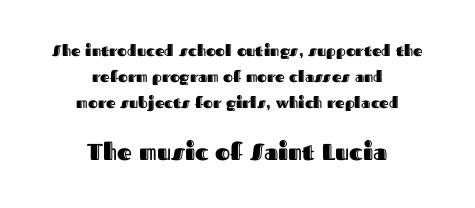
Q: Is the text italic (slanted)? A: No, it is upright.
Q: Is the text underlined? A: No.
Q: How is the paragraph aligned? A: Centered.
Q: Is the spacing between letters normal or unusually wide? A: Normal.
Q: Which block of text is set in a larger size, the first (top) or the second (bottom)? A: The second (bottom) one.
